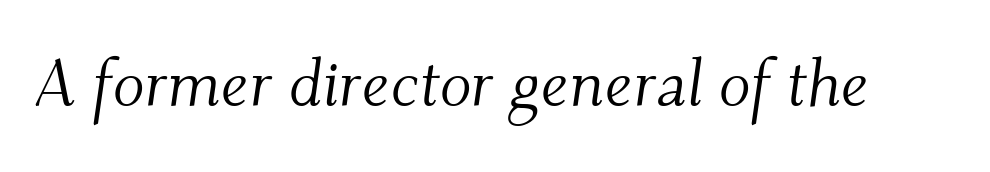
The image shows 66 px light serif type, italic (leaning right); set normal letter spacing, not underlined; medium stroke contrast and a small x-height.
